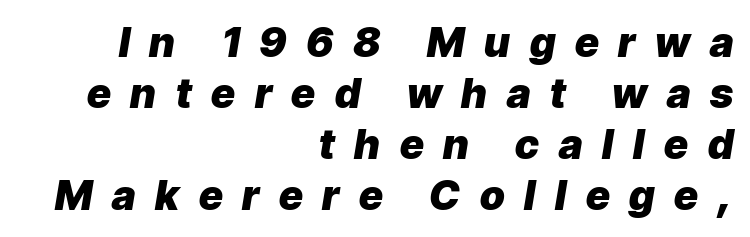
Weight: bold. The tracking jumps out immediately: characters are airy and widely separated. Character widths vary here, with narrow letters taking less room than wide ones. Decoration check: the copy has no underline.
